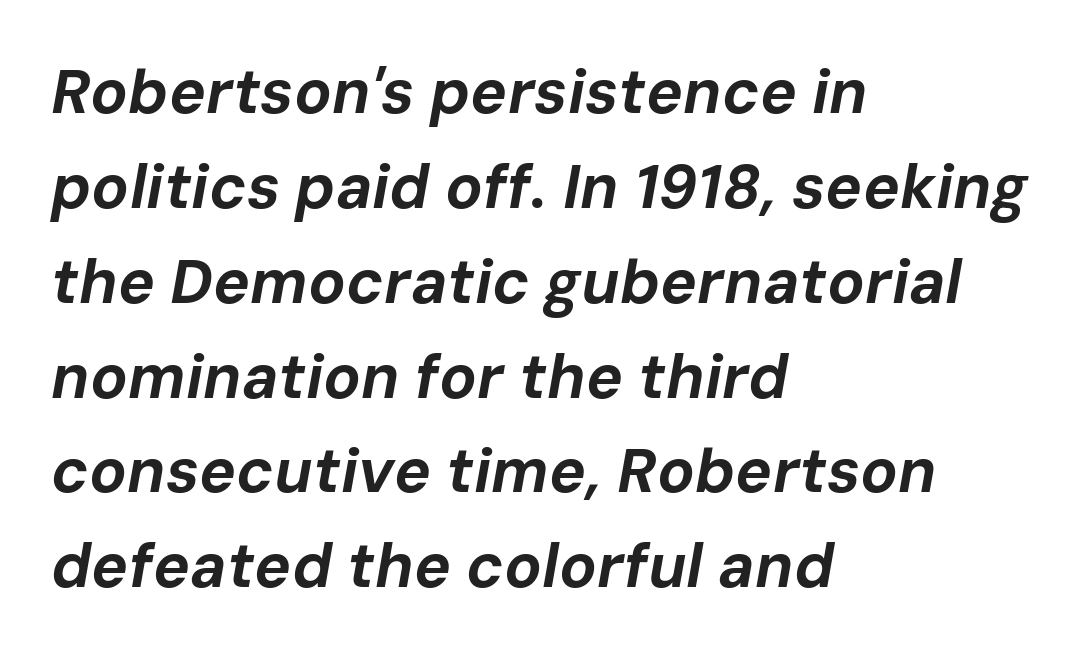
Q: Is the text bold? A: Yes.
Q: Is the text italic (slanted)? A: Yes, it leans right by about 10 degrees.
Q: Is the text underlined? A: No.
Q: How is the paragraph aligned? A: Left-aligned.
Q: Is the spacing between letters normal or unusually wide? A: Normal.
Q: Is the spacing between lines tight, normal or loose? A: Normal.
Q: Width (condensed, normal, or wide)? A: Normal.
Q: Stroke contrast? A: Low.
Q: x-height? A: Medium.
Q: Monospaced? A: No.
